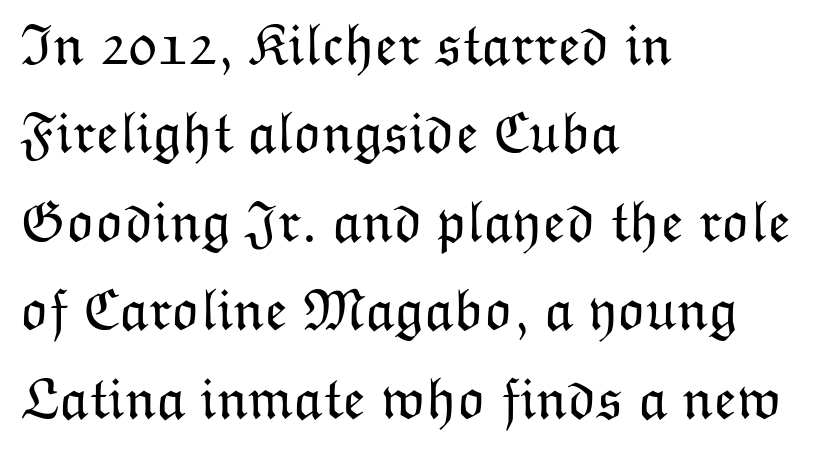
{"italic": "no", "bold": "no", "weight": "light", "width": "normal", "stroke_contrast": "low", "x_height": "medium", "monospaced": "no", "underline": "no", "align": "left", "line_spacing": "normal", "line_spacing_ratio": 1.5, "letter_spacing": "normal", "letter_spacing_em": 0.0, "glyph_px": 59}
